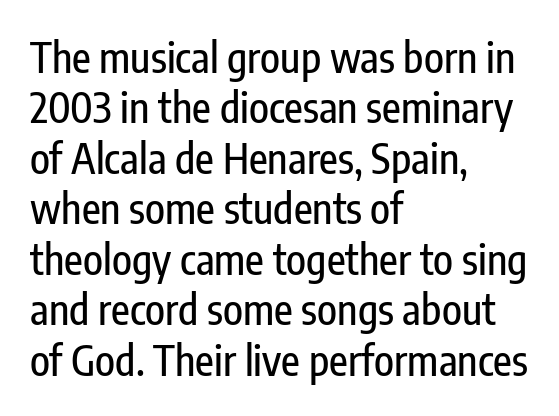
The image shows 41 px condensed sans-serif type, upright; set left-aligned, line spacing 1.23x, normal letter spacing, not underlined; low stroke contrast and a medium x-height.
